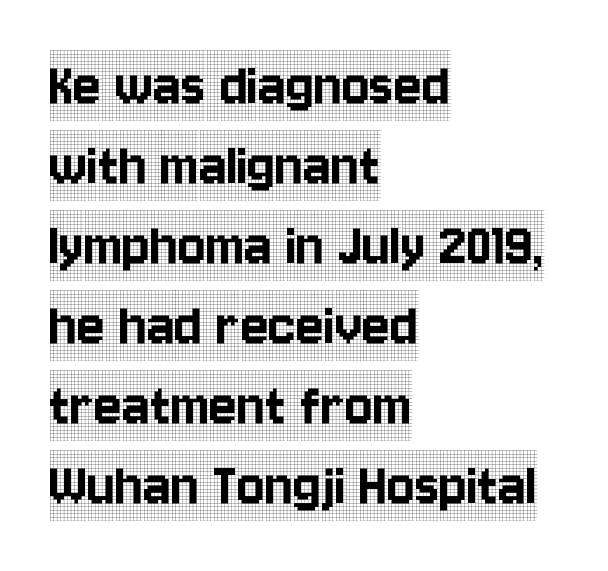
{"serif": "yes", "italic": "no", "width": "condensed", "x_height": "large", "monospaced": "no", "underline": "no", "align": "left", "line_spacing_ratio": 1.23, "letter_spacing": "normal", "letter_spacing_em": 0.0, "glyph_px": 65}
